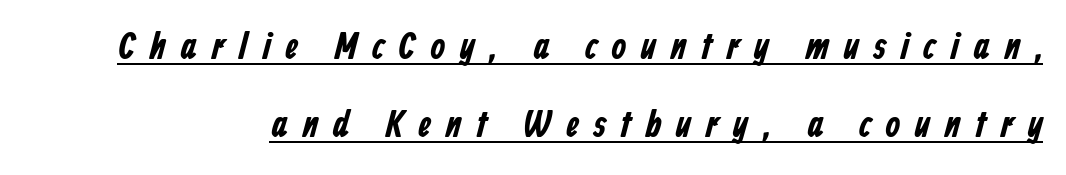
Q: Is the typeface a serif or a sans-serif typeface? A: Sans-serif.
Q: Is the text underlined? A: Yes.
Q: Is the spacing between letters normal or unusually wide? A: Unusually wide.
Q: Is the spacing between lines tight, normal or loose? A: Loose.
Q: Width (condensed, normal, or wide)? A: Condensed.
Q: Stroke contrast? A: Low.
Q: x-height? A: Medium.
Q: Monospaced? A: No.
